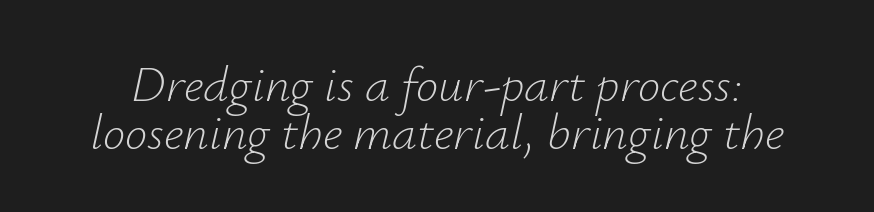
{"italic": "yes", "lean": "right", "slant_degrees": 12, "bold": "no", "weight": "light", "width": "normal", "stroke_contrast": "low", "x_height": "small", "monospaced": "no", "underline": "no", "line_spacing": "tight", "line_spacing_ratio": 0.96, "letter_spacing": "normal", "letter_spacing_em": 0.0, "glyph_px": 50}
